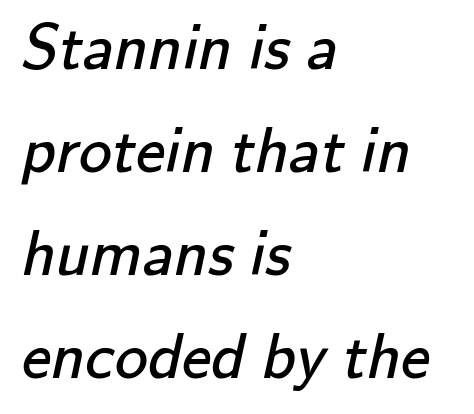
Observe the ordinary spacing: letters are neighbours, not strangers. Compared with a centered layout, this one pins lines to the left instead. The letters advance in unequal steps, a hallmark of proportional type. Has an underline been added? It has not.
